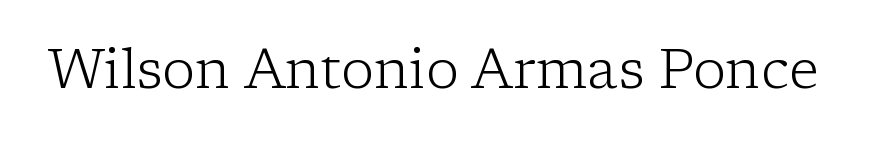
The image shows 55 px light serif type, upright; set normal letter spacing, not underlined; low stroke contrast and a medium x-height.
